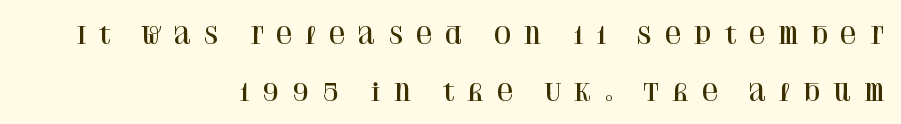
The image shows 23 px text type, upright; set right-aligned, loose line spacing (2.46x), unusually wide letter spacing (+0.48 em), not underlined.
